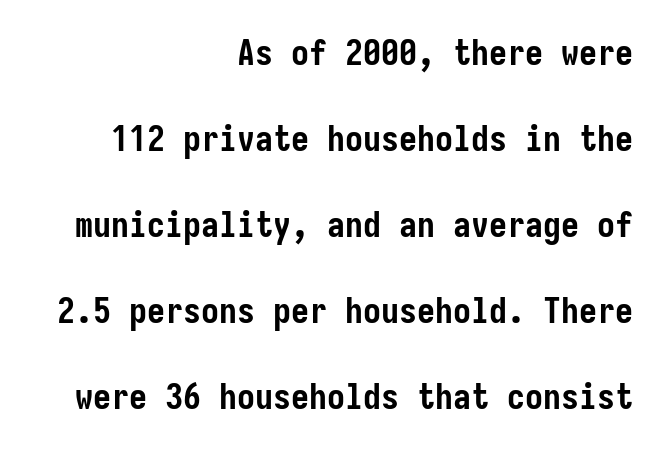
Look at the tracking — it's just the regular setting, nothing added. Every row of glyphs terminates at an identical x-position on the right. Rule under the text: the space is simply empty. Posture: straight, roman, zero tilt. Reading down the column, the eye jumps a long way to each next line. In terms of letterform style, serifs are entirely absent.
